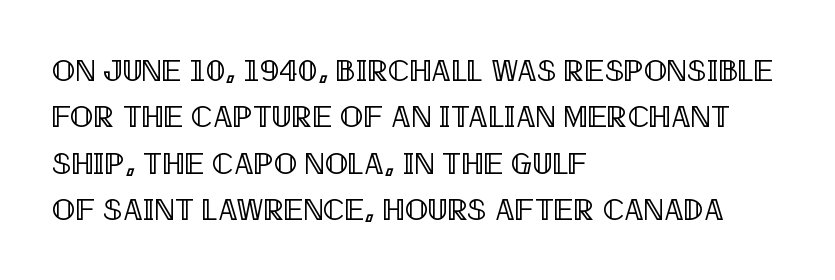
Each letter keeps its own natural width here, so spacing adapts to shape. The foot of each line stays bare and open. These lines stack with their left ends in a neat column. Notice how descenders clear the ascenders below comfortably — that's standard leading. Words appear dense and cohesive because spacing is normal. Vertical strokes here are truly vertical.
